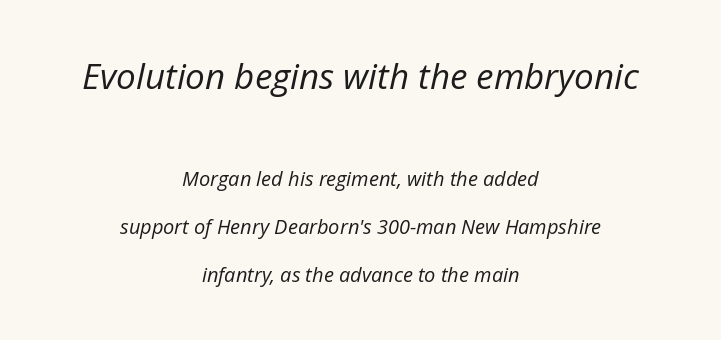
{"italic": "yes", "lean": "right", "slant_degrees": 12, "bold": "no", "weight": "regular", "width": "normal", "stroke_contrast": "low", "x_height": "medium", "monospaced": "no", "underline": "no", "align": "center", "line_spacing": "loose", "line_spacing_ratio": 2.42, "letter_spacing": "normal", "letter_spacing_em": 0.0, "larger_block": "first", "size_ratio": 1.75, "glyph_px": 35}
